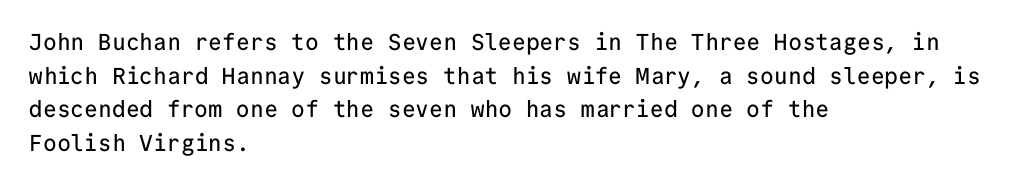
{"italic": "no", "underline": "no", "align": "left", "line_spacing": "normal", "line_spacing_ratio": 1.46, "letter_spacing": "normal", "letter_spacing_em": 0.0, "glyph_px": 23}
